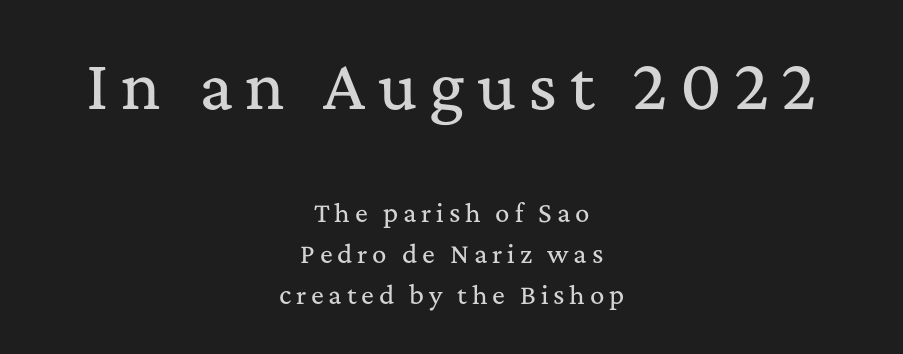
{"serif": "yes", "italic": "no", "width": "normal", "stroke_contrast": "medium", "x_height": "medium", "monospaced": "no", "underline": "no", "align": "center", "line_spacing_ratio": 1.71, "letter_spacing": "wide", "letter_spacing_em": 0.2, "larger_block": "first", "size_ratio": 2.54, "glyph_px": 61}
